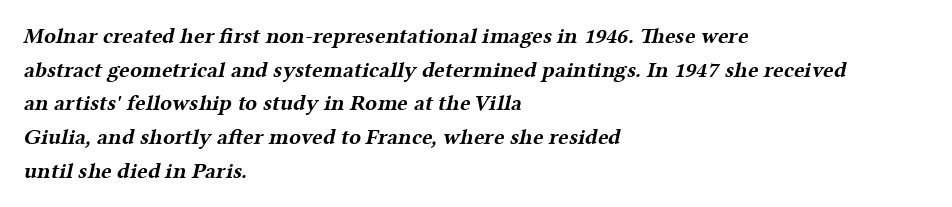
The image shows 22 px bold type; set left-aligned, normal line spacing (1.53x), normal letter spacing, not underlined.
